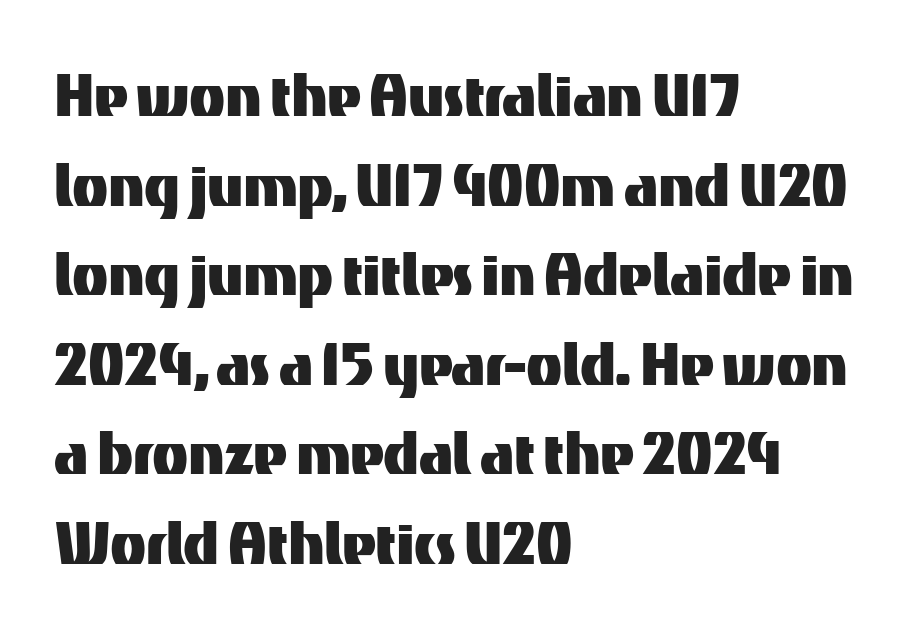
Q: Is the text italic (slanted)? A: No, it is upright.
Q: Is the typeface a serif or a sans-serif typeface? A: Sans-serif.
Q: Is the text underlined? A: No.
Q: How is the paragraph aligned? A: Left-aligned.
Q: Is the spacing between letters normal or unusually wide? A: Normal.
Q: Width (condensed, normal, or wide)? A: Normal.
Q: Stroke contrast? A: Medium.
Q: x-height? A: Medium.
Q: Monospaced? A: No.
